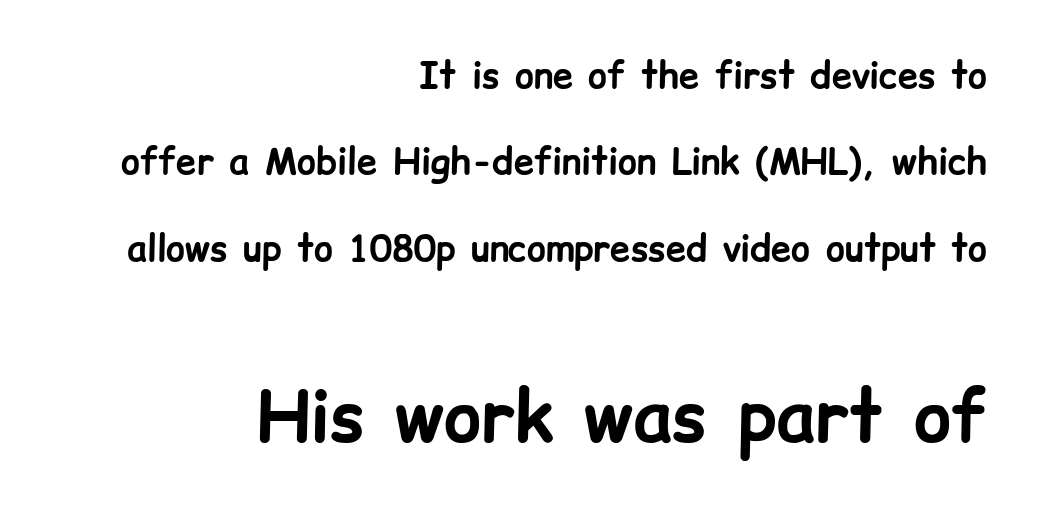
Interline gaps are noticeably wide in this sample. A typesetter would call this proportional, since set widths differ per character. The rendering keeps characters at their native spacing. Every character sits straight up, as roman type does. Is this a sans? Yes — the strokes have no serifs. The rendering enlarges the type as you move from the upper chunk to the lower.
